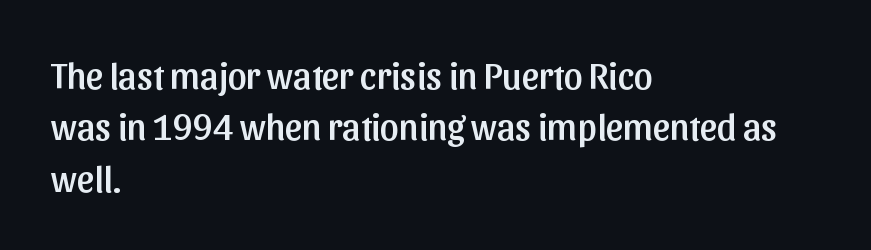
Honestly, the letter spacing is just normal — you wouldn't notice it. The specimen reads as upright at a glance. Beneath every word, the page is bare. Horizontally, the lines are justified to the leading edge only. The designer went with a sans here, leaving each stem footless. The passage shown is typed in a proportional face where columns would drift.
